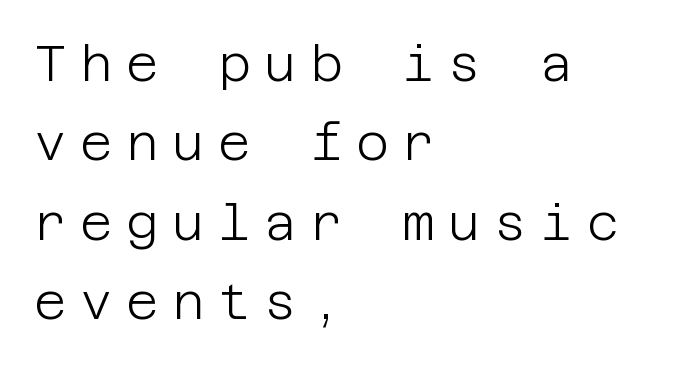
Letters have the restrained weight of plain body copy at most. Ordinary non-slanted type is in use. Bare-footed words on every line. The passage shown is typeset with a sans-serif family.
